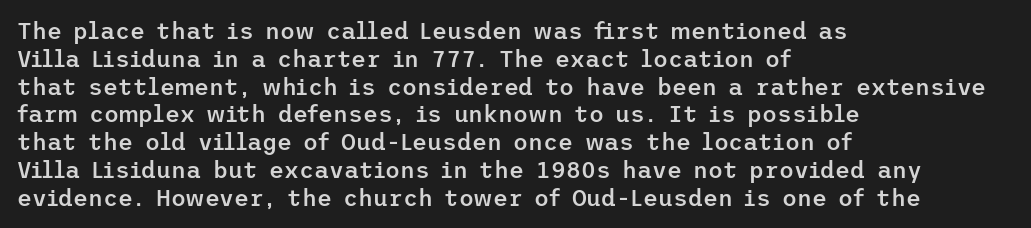
The letters stand straight up with perfectly vertical stems. Standard letterfit; no display-style spreading of the glyphs. Leftover space on each line is placed entirely after the last word. Look at the stroke-to-counter ratio: somewhat heavy, a semibold. Beneath every word, the page is bare.
